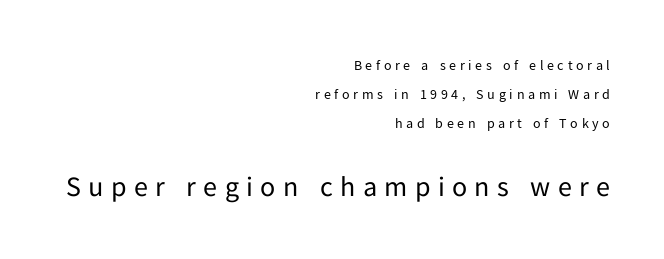
{"serif": "no", "italic": "no", "bold": "no", "weight": "regular", "width": "normal", "stroke_contrast": "low", "x_height": "medium", "monospaced": "no", "underline": "no", "align": "right", "line_spacing": "loose", "line_spacing_ratio": 2.08, "letter_spacing": "wide", "letter_spacing_em": 0.26, "larger_block": "second", "size_ratio": 2.0, "glyph_px": 28}
